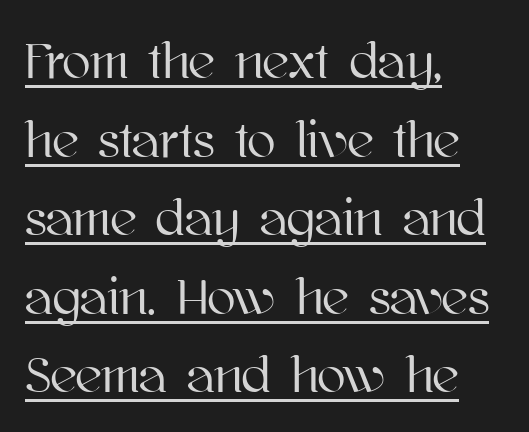
The image shows 52 px text type, upright; set left-aligned, normal line spacing (1.51x), normal letter spacing, underlined; high stroke contrast and a medium x-height.
